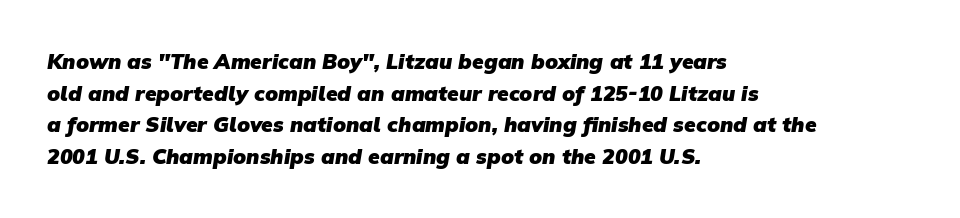
Check the space under the baseline: it is left empty. Typeset ragged right — the left edge is the straight one. Typographic density is high because the face is bold. The rendering keeps characters at their native spacing.
